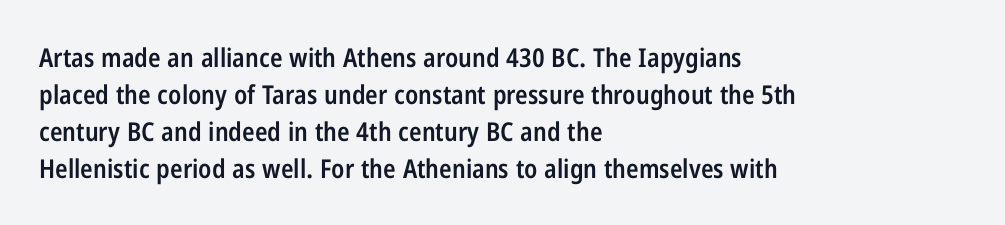
{"italic": "no", "bold": "semi", "underline": "no", "align": "left", "line_spacing": "normal", "line_spacing_ratio": 1.42, "letter_spacing": "normal", "letter_spacing_em": 0.0, "glyph_px": 26}
